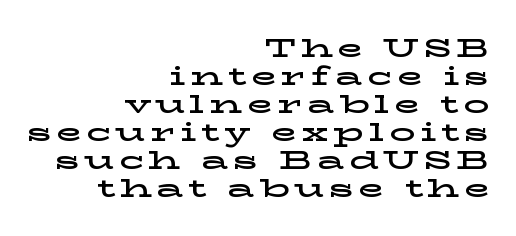
{"italic": "no", "underline": "no", "align": "right", "line_spacing": "tight", "line_spacing_ratio": 1.08, "glyph_px": 26}
